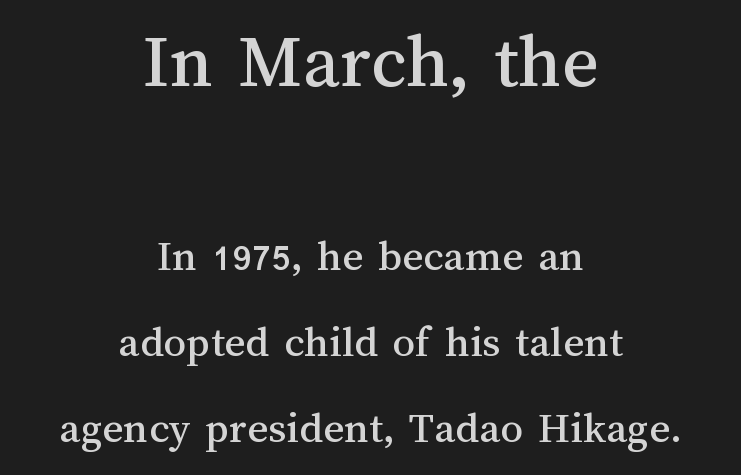
Q: Is the text italic (slanted)? A: No, it is upright.
Q: Is the text underlined? A: No.
Q: How is the paragraph aligned? A: Centered.
Q: Is the spacing between letters normal or unusually wide? A: Normal.
Q: Is the spacing between lines tight, normal or loose? A: Loose.
Q: Which block of text is set in a larger size, the first (top) or the second (bottom)? A: The first (top) one.
Q: Width (condensed, normal, or wide)? A: Normal.
Q: Stroke contrast? A: Medium.
Q: x-height? A: Medium.
Q: Monospaced? A: No.
